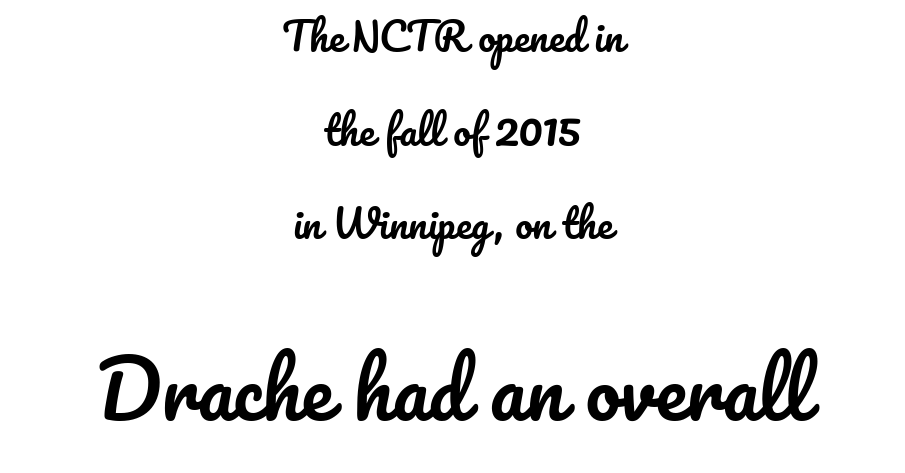
Q: Is the text italic (slanted)? A: Yes.
Q: Is the text underlined? A: No.
Q: How is the paragraph aligned? A: Centered.
Q: Is the spacing between letters normal or unusually wide? A: Normal.
Q: Is the spacing between lines tight, normal or loose? A: Loose.
Q: Which block of text is set in a larger size, the first (top) or the second (bottom)? A: The second (bottom) one.
Q: Width (condensed, normal, or wide)? A: Normal.
Q: Stroke contrast? A: Low.
Q: x-height? A: Small.
Q: Monospaced? A: No.
